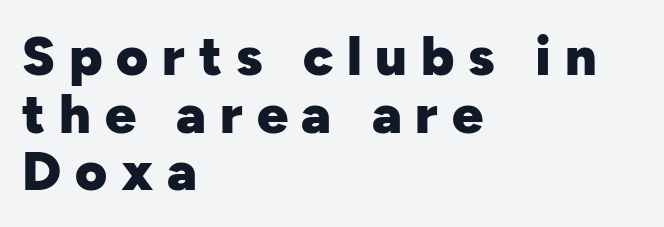
Q: Is the text bold? A: Yes.
Q: Is the text italic (slanted)? A: No, it is upright.
Q: Is the typeface a serif or a sans-serif typeface? A: Sans-serif.
Q: Is the text underlined? A: No.
Q: How is the paragraph aligned? A: Left-aligned.
Q: Is the spacing between letters normal or unusually wide? A: Unusually wide.
Q: Is the spacing between lines tight, normal or loose? A: Tight.
Q: Width (condensed, normal, or wide)? A: Normal.
Q: Stroke contrast? A: Low.
Q: x-height? A: Medium.
Q: Monospaced? A: No.
